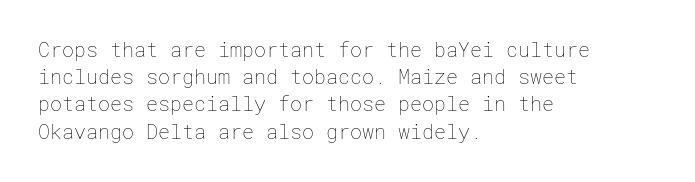
{"italic": "no", "bold": "no", "underline": "no", "align": "left", "line_spacing": "normal", "line_spacing_ratio": 1.36, "letter_spacing": "normal", "letter_spacing_em": 0.0, "glyph_px": 20}
